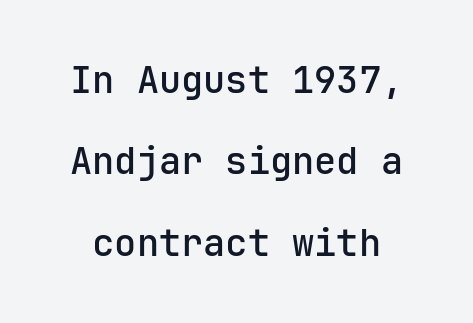
{"serif": "no", "italic": "no", "width": "normal", "stroke_contrast": "low", "x_height": "medium", "monospaced": "yes", "underline": "no", "line_spacing": "loose", "line_spacing_ratio": 2.2, "letter_spacing": "normal", "letter_spacing_em": 0.0, "glyph_px": 37}
